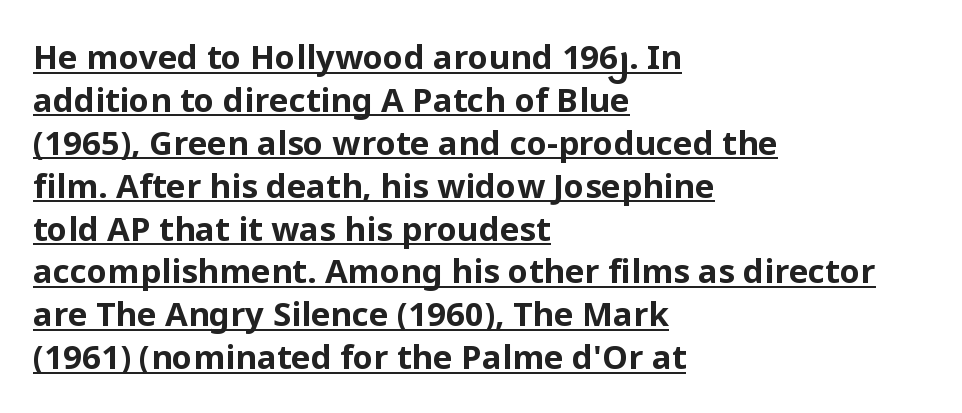
Q: Is the text bold? A: Yes.
Q: Is the text italic (slanted)? A: No, it is upright.
Q: Is the typeface a serif or a sans-serif typeface? A: Sans-serif.
Q: Is the text underlined? A: Yes.
Q: How is the paragraph aligned? A: Left-aligned.
Q: Is the spacing between letters normal or unusually wide? A: Normal.
Q: Is the spacing between lines tight, normal or loose? A: Normal.
Q: Width (condensed, normal, or wide)? A: Normal.
Q: Stroke contrast? A: Low.
Q: x-height? A: Medium.
Q: Monospaced? A: No.
